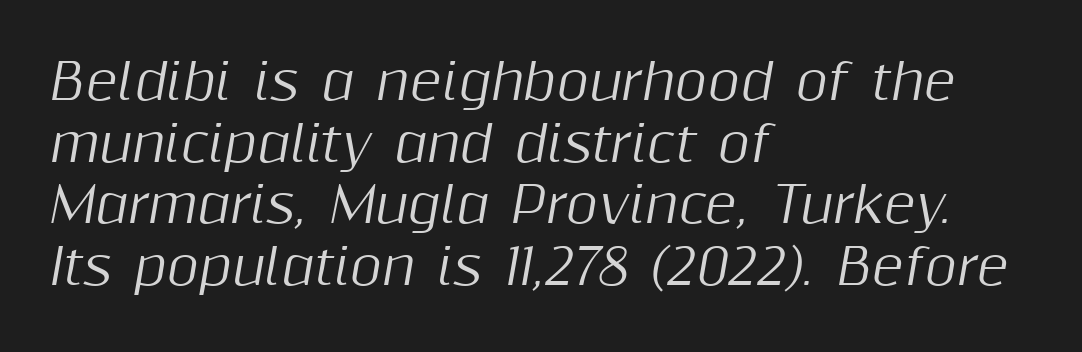
Q: Is the text italic (slanted)? A: Yes, it leans right by about 10 degrees.
Q: Is the text underlined? A: No.
Q: How is the paragraph aligned? A: Left-aligned.
Q: Is the spacing between letters normal or unusually wide? A: Normal.
Q: Is the spacing between lines tight, normal or loose? A: Normal.
Q: Width (condensed, normal, or wide)? A: Normal.
Q: Stroke contrast? A: Medium.
Q: x-height? A: Medium.
Q: Monospaced? A: No.
